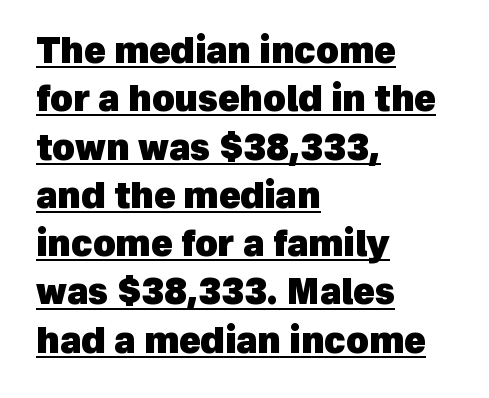
{"serif": "no", "bold": "yes", "weight": "heavy", "width": "normal", "x_height": "medium", "monospaced": "no", "underline": "yes", "align": "left", "line_spacing": "normal", "line_spacing_ratio": 1.38, "letter_spacing": "normal", "letter_spacing_em": 0.0, "glyph_px": 35}
